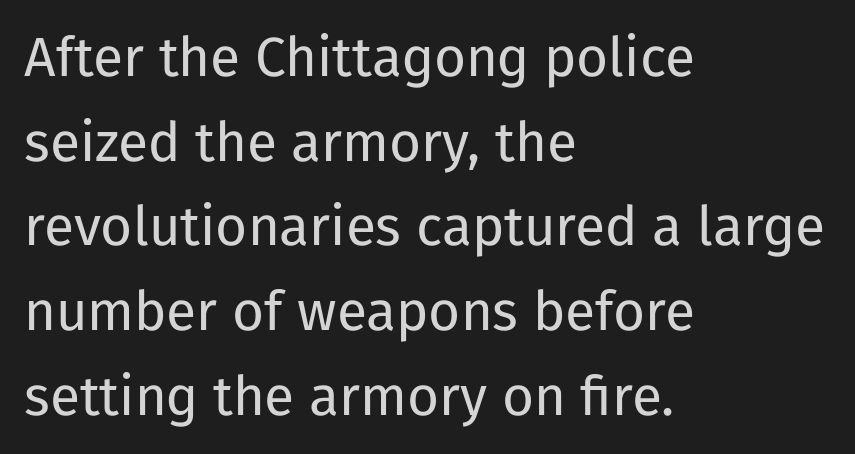
Q: Is the text bold? A: No.
Q: Is the text italic (slanted)? A: No, it is upright.
Q: Is the typeface a serif or a sans-serif typeface? A: Sans-serif.
Q: Is the text underlined? A: No.
Q: How is the paragraph aligned? A: Left-aligned.
Q: Is the spacing between letters normal or unusually wide? A: Normal.
Q: Is the spacing between lines tight, normal or loose? A: Normal.
Q: Width (condensed, normal, or wide)? A: Normal.
Q: Stroke contrast? A: Low.
Q: x-height? A: Medium.
Q: Monospaced? A: No.
